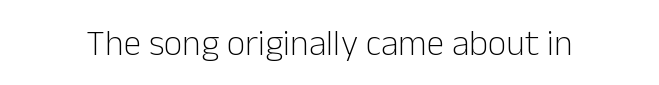
{"serif": "no", "italic": "no", "bold": "no", "weight": "light", "width": "normal", "stroke_contrast": "low", "x_height": "medium", "monospaced": "no", "underline": "no", "letter_spacing": "normal", "letter_spacing_em": 0.0, "glyph_px": 36}
